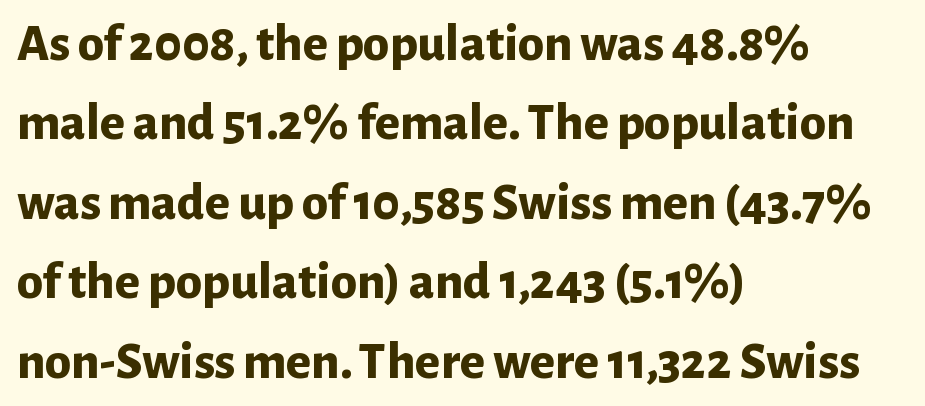
Q: Is the text bold? A: Yes.
Q: Is the text italic (slanted)? A: No, it is upright.
Q: Is the typeface a serif or a sans-serif typeface? A: Sans-serif.
Q: Is the text underlined? A: No.
Q: How is the paragraph aligned? A: Left-aligned.
Q: Is the spacing between letters normal or unusually wide? A: Normal.
Q: Is the spacing between lines tight, normal or loose? A: Normal.
Q: Width (condensed, normal, or wide)? A: Normal.
Q: Stroke contrast? A: Low.
Q: x-height? A: Medium.
Q: Monospaced? A: No.
